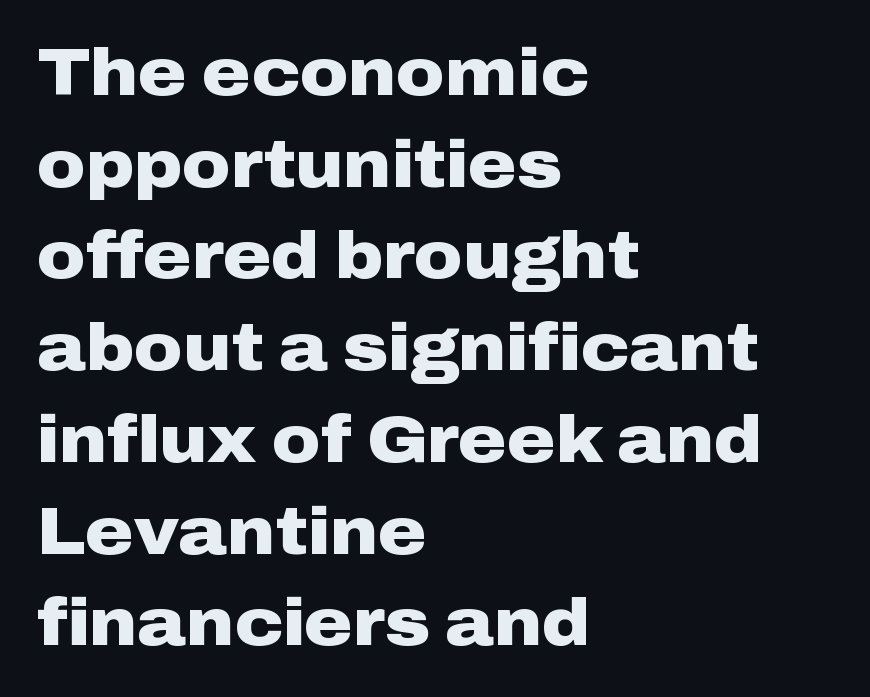
The image shows 66 px heavy, wide sans-serif type, upright; set left-aligned, normal line spacing (1.39x), normal letter spacing, not underlined; low stroke contrast and a medium x-height.
